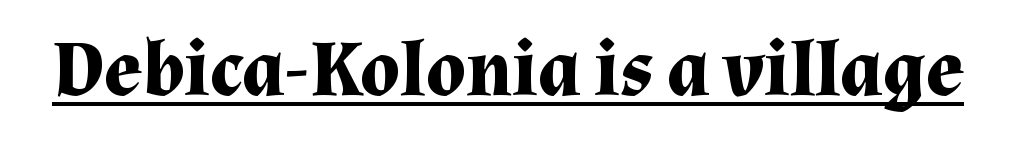
The image shows 78 px bold serif type, upright; set normal letter spacing, underlined; medium stroke contrast and a medium x-height.
